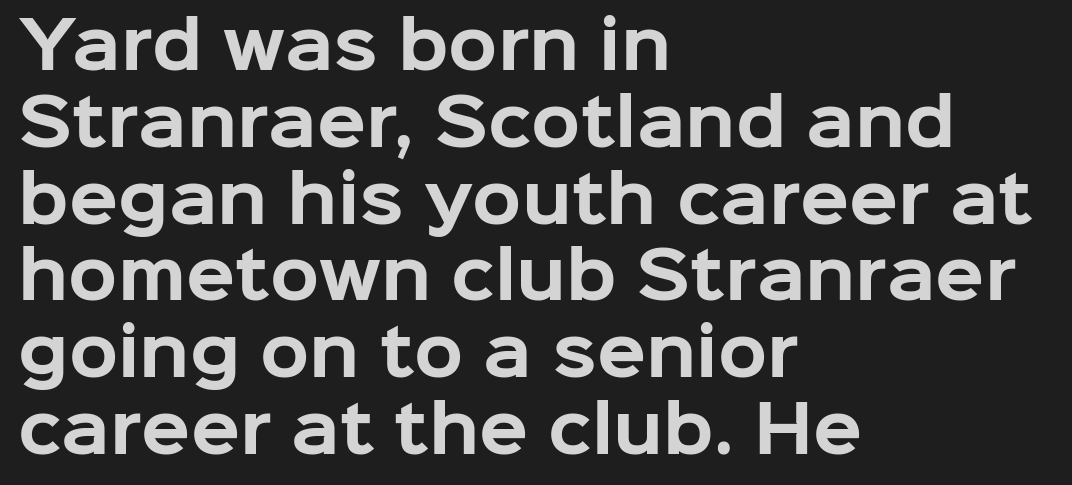
{"serif": "no", "italic": "no", "bold": "yes", "weight": "bold", "width": "normal", "stroke_contrast": "low", "x_height": "medium", "monospaced": "no", "underline": "no", "align": "left", "line_spacing_ratio": 1.2, "letter_spacing": "normal", "letter_spacing_em": 0.0, "glyph_px": 64}
